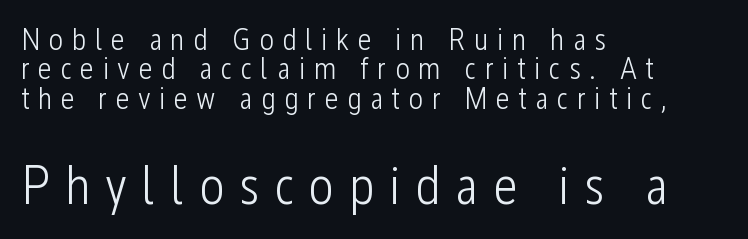
Cramped leading. Character widths vary here, with narrow letters taking less room than wide ones. Note: no serifs on the glyphs. Of the two passages, the one underneath uses the larger point size. Underline: absent. Ordinary non-slanted type is in use.
